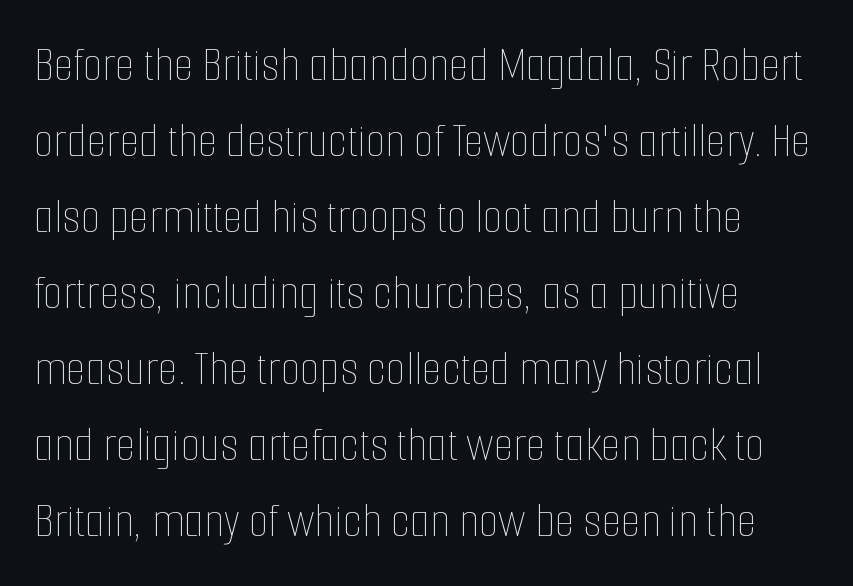
The image shows 51 px thin, condensed type, upright; set left-aligned, normal line spacing (1.49x), normal letter spacing, not underlined; low stroke contrast and a medium x-height.
